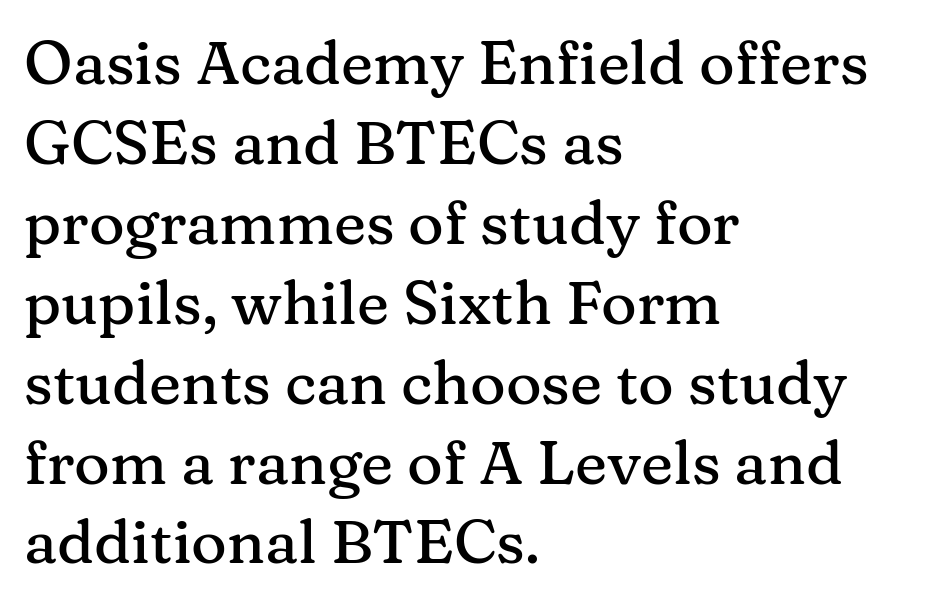
Proportional: the letters do not fall into vertical columns. Layout note: lines flush left. Tall strokes in this sample are plumb rather than angled. Line spacing here is normal.
